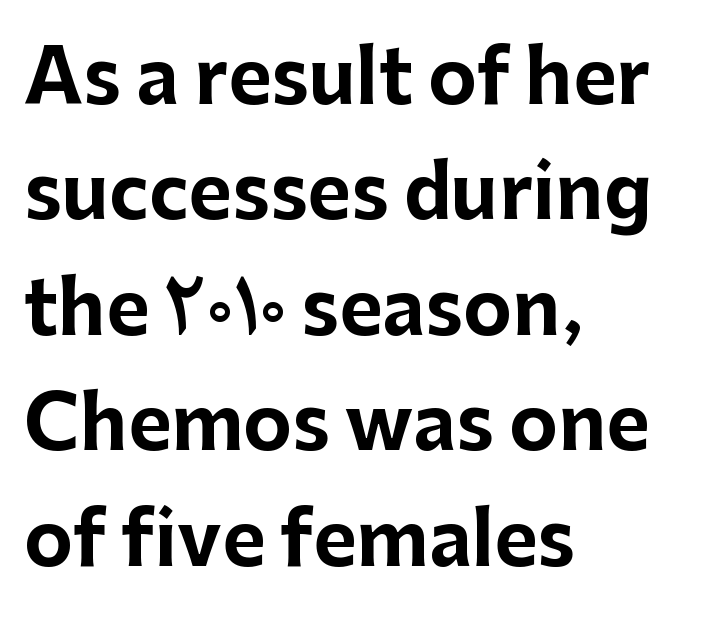
Q: Is the text bold? A: Yes.
Q: Is the text italic (slanted)? A: No, it is upright.
Q: Is the typeface a serif or a sans-serif typeface? A: Sans-serif.
Q: Is the text underlined? A: No.
Q: How is the paragraph aligned? A: Left-aligned.
Q: Is the spacing between letters normal or unusually wide? A: Normal.
Q: Is the spacing between lines tight, normal or loose? A: Normal.
Q: Width (condensed, normal, or wide)? A: Normal.
Q: Stroke contrast? A: Low.
Q: x-height? A: Medium.
Q: Monospaced? A: No.
